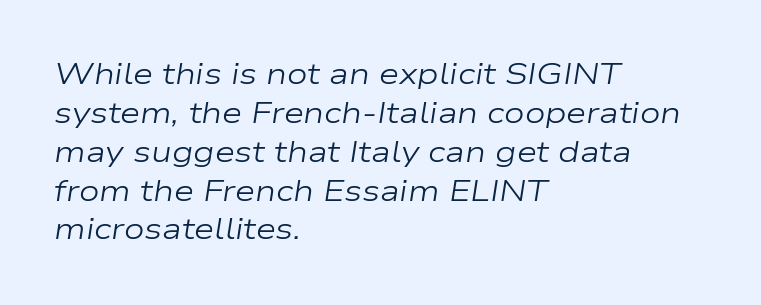
Q: Is the text bold? A: No.
Q: Is the text italic (slanted)? A: Yes, it leans right by about 9 degrees.
Q: Is the text underlined? A: No.
Q: How is the paragraph aligned? A: Left-aligned.
Q: Is the spacing between letters normal or unusually wide? A: Normal.
Q: Is the spacing between lines tight, normal or loose? A: Normal.
Q: Width (condensed, normal, or wide)? A: Wide.
Q: Stroke contrast? A: Low.
Q: x-height? A: Medium.
Q: Monospaced? A: No.
